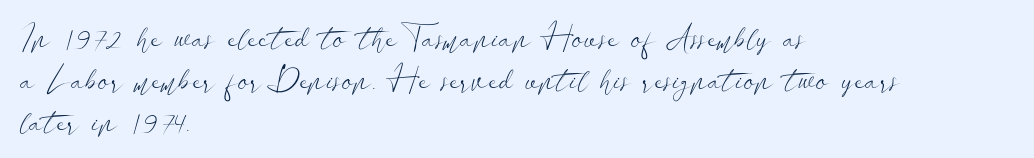
Q: Is the text bold? A: No.
Q: Is the text italic (slanted)? A: Yes.
Q: Is the typeface a serif or a sans-serif typeface? A: Sans-serif.
Q: Is the text underlined? A: No.
Q: How is the paragraph aligned? A: Left-aligned.
Q: Is the spacing between letters normal or unusually wide? A: Normal.
Q: Is the spacing between lines tight, normal or loose? A: Normal.
Q: Width (condensed, normal, or wide)? A: Wide.
Q: Stroke contrast? A: Low.
Q: x-height? A: Small.
Q: Monospaced? A: No.
